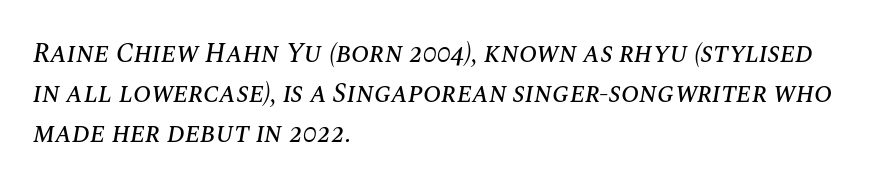
The image shows 27 px text type, italic (leaning right); set left-aligned, normal line spacing (1.48x), normal letter spacing, not underlined.
